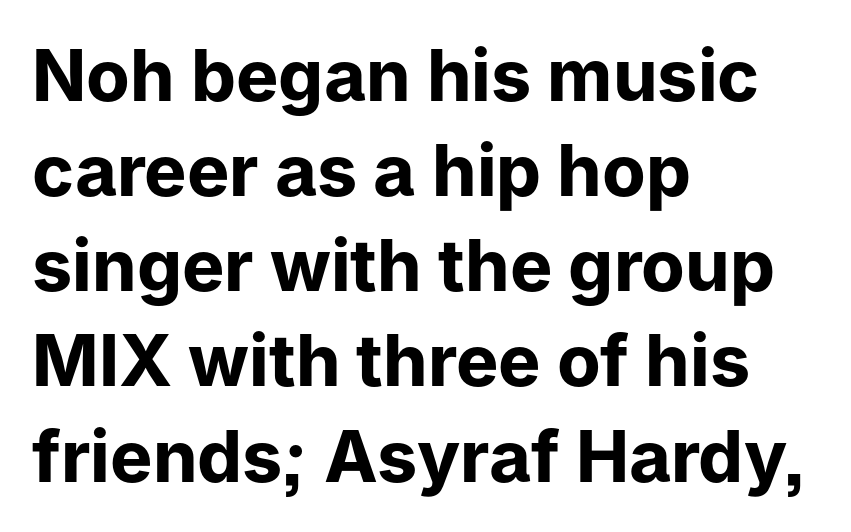
{"serif": "no", "italic": "no", "bold": "yes", "weight": "bold", "width": "normal", "stroke_contrast": "low", "x_height": "medium", "monospaced": "no", "underline": "no", "align": "left", "line_spacing": "normal", "line_spacing_ratio": 1.34, "letter_spacing": "normal", "letter_spacing_em": 0.0, "glyph_px": 71}
